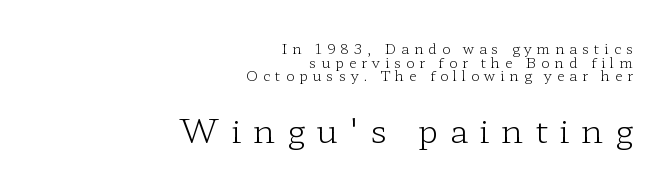
The image shows 33 px light, wide serif type, upright; set right-aligned, tight line spacing (0.97x), unusually wide letter spacing (+0.35 em), not underlined; the second (bottom) block is 2.36x larger; low stroke contrast and a medium x-height.
